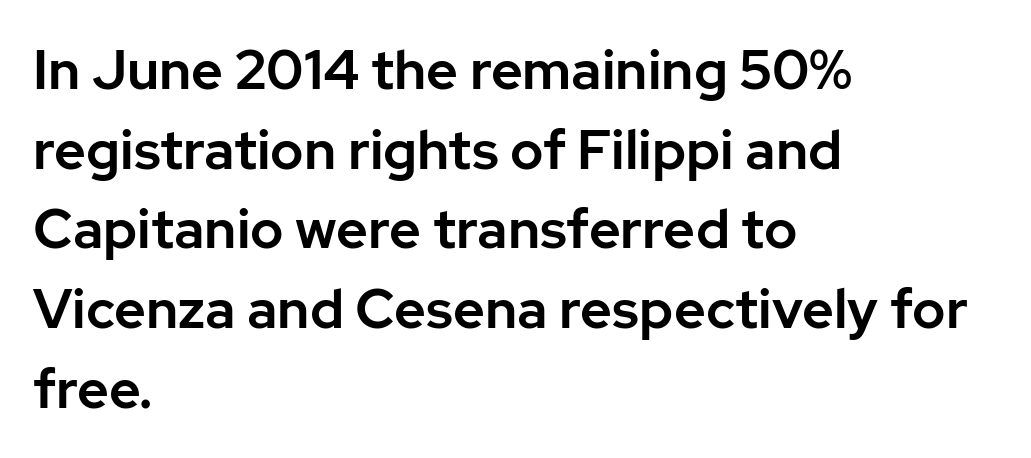
This is roman type, the default non-slanted kind. This sample uses a sans-serif face. The space beneath each line is pristine and unruled. The horizontal fit of the characters is conventional and even.
